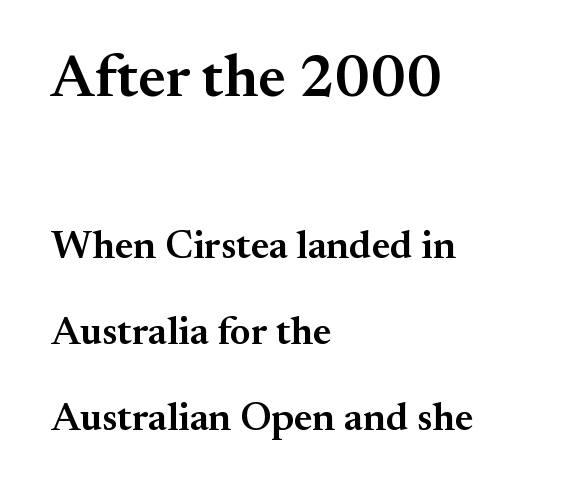
Q: Is the text bold? A: Semi-bold.
Q: Is the text italic (slanted)? A: No, it is upright.
Q: Is the typeface a serif or a sans-serif typeface? A: Serif.
Q: Is the text underlined? A: No.
Q: How is the paragraph aligned? A: Left-aligned.
Q: Is the spacing between letters normal or unusually wide? A: Normal.
Q: Is the spacing between lines tight, normal or loose? A: Loose.
Q: Which block of text is set in a larger size, the first (top) or the second (bottom)? A: The first (top) one.
Q: Width (condensed, normal, or wide)? A: Normal.
Q: Stroke contrast? A: Medium.
Q: x-height? A: Small.
Q: Monospaced? A: No.
